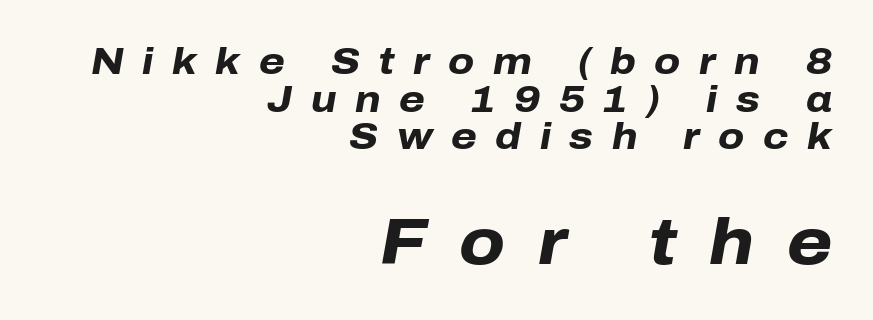
The image shows 65 px heavy type, italic (leaning right); set right-aligned, tight line spacing (1.02x), unusually wide letter spacing (+0.5 em), not underlined; the second (bottom) block is 1.76x larger; low stroke contrast and a medium x-height.
